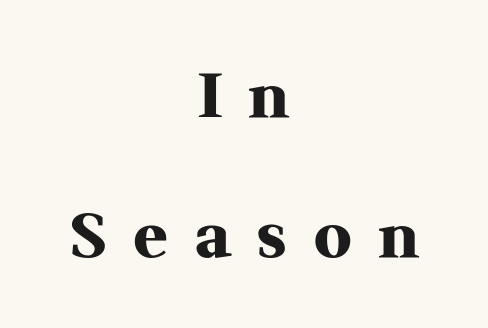
The image shows 62 px heavy serif type, upright; set centered, loose line spacing (2.26x), unusually wide letter spacing (+0.44 em), not underlined; medium stroke contrast and a medium x-height.
